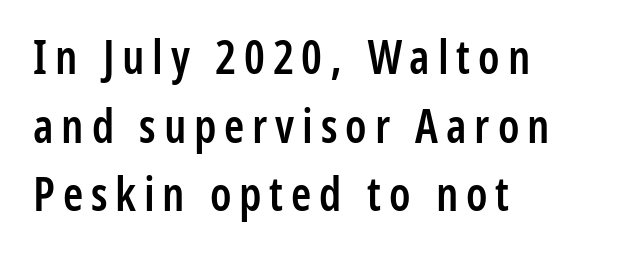
The image shows 46 px semibold, condensed sans-serif type, upright; set left-aligned, normal line spacing (1.49x), not underlined; low stroke contrast and a medium x-height.
